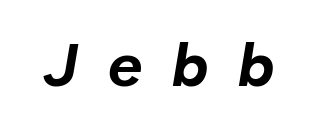
The image shows 61 px bold type, italic (leaning right); set unusually wide letter spacing (+0.49 em), not underlined; low stroke contrast and a medium x-height.
